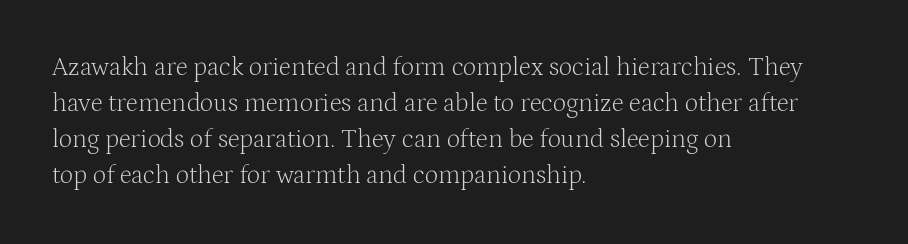
{"italic": "no", "bold": "no", "underline": "no", "align": "left", "line_spacing": "normal", "line_spacing_ratio": 1.39, "letter_spacing": "normal", "letter_spacing_em": 0.0, "glyph_px": 26}
